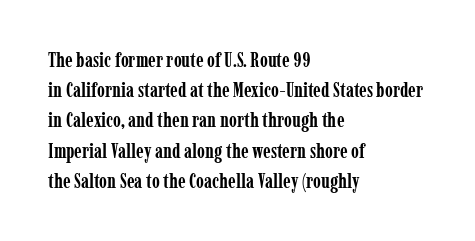
The image shows 20 px bold type, upright; set left-aligned, normal line spacing (1.51x), normal letter spacing, not underlined.
